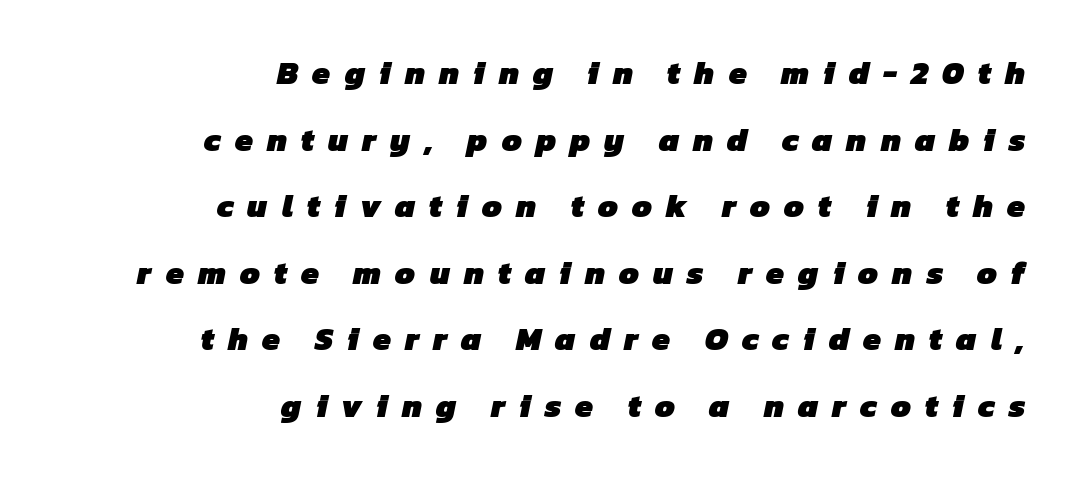
Notice how the passage keeps a crisp vertical edge on the right only. Each letter's strokes conclude bluntly, with no projecting serifs. Between one letter and the next there's a generous, obvious gap. The characters look thick and weighty, a clear bold. Rows of type keep a wide berth in the vertical direction.
